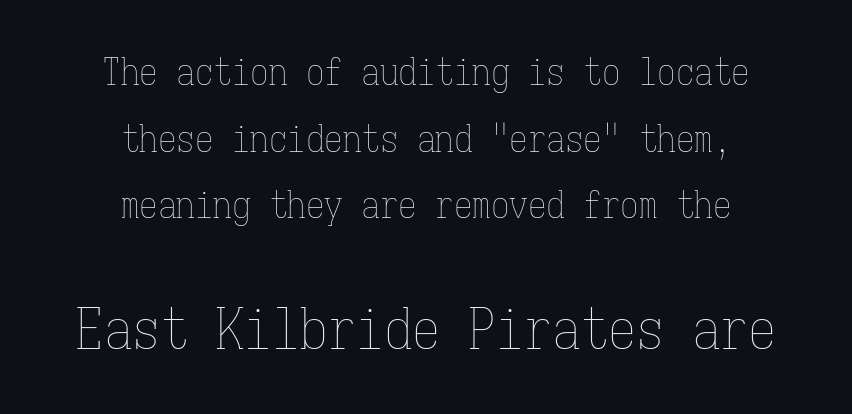
Q: Is the text bold? A: No.
Q: Is the text italic (slanted)? A: No, it is upright.
Q: Is the text underlined? A: No.
Q: How is the paragraph aligned? A: Centered.
Q: Is the spacing between letters normal or unusually wide? A: Normal.
Q: Which block of text is set in a larger size, the first (top) or the second (bottom)? A: The second (bottom) one.
Q: Width (condensed, normal, or wide)? A: Condensed.
Q: Stroke contrast? A: Low.
Q: x-height? A: Medium.
Q: Monospaced? A: Yes.
